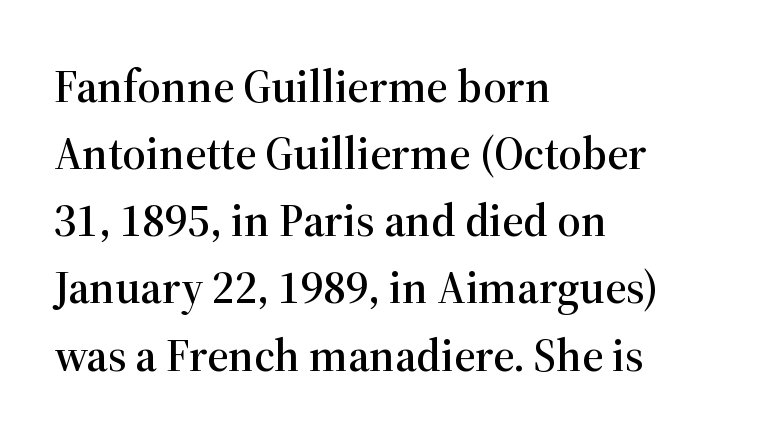
Q: Is the text italic (slanted)? A: No, it is upright.
Q: Is the typeface a serif or a sans-serif typeface? A: Serif.
Q: Is the text underlined? A: No.
Q: How is the paragraph aligned? A: Left-aligned.
Q: Is the spacing between letters normal or unusually wide? A: Normal.
Q: Is the spacing between lines tight, normal or loose? A: Normal.
Q: Width (condensed, normal, or wide)? A: Normal.
Q: Stroke contrast? A: High.
Q: x-height? A: Medium.
Q: Monospaced? A: No.
